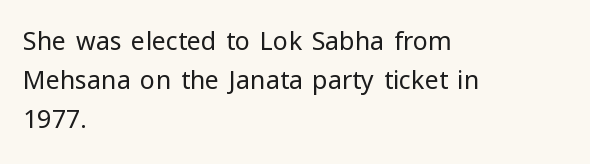
The image shows 25 px text type, upright; set left-aligned, normal line spacing (1.56x), normal letter spacing, not underlined.
